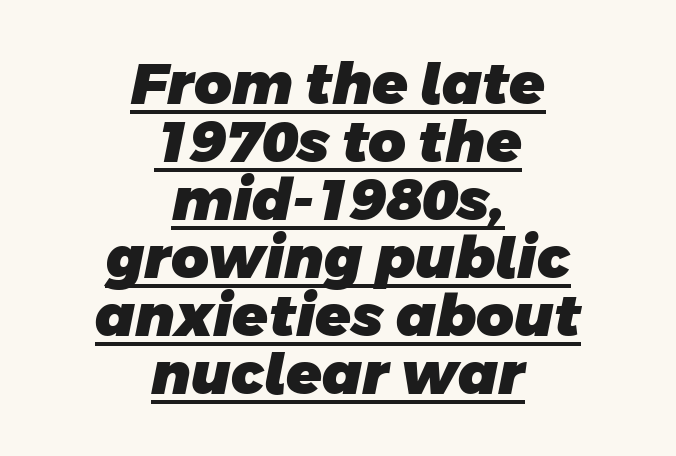
{"serif": "no", "bold": "yes", "weight": "heavy", "width": "normal", "stroke_contrast": "low", "x_height": "large", "monospaced": "no", "underline": "yes", "align": "center", "line_spacing": "tight", "line_spacing_ratio": 1.0, "letter_spacing": "normal", "letter_spacing_em": 0.0, "glyph_px": 58}
